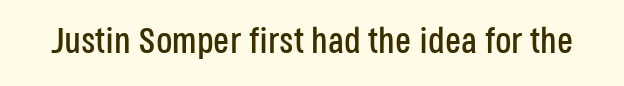
Underlining? Definitely not there. Is this a fixed-width face? No — the glyphs have proportional, varying widths. The typeface chosen for these lines omits serifs. Tracking here is standard; glyphs follow each other at the usual distance. Style check: upright.
